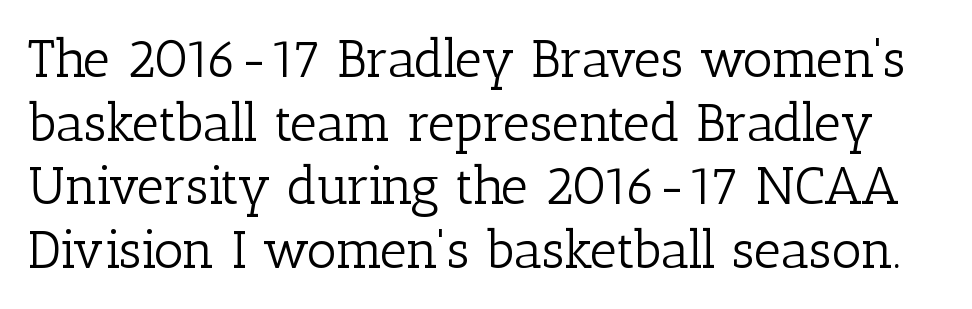
The gaps between neighbouring characters are ordinary and unremarkable. Font category for this specimen: serif. The foot of each line stays bare and open. Is this a fixed-width face? No — the glyphs have proportional, varying widths.
